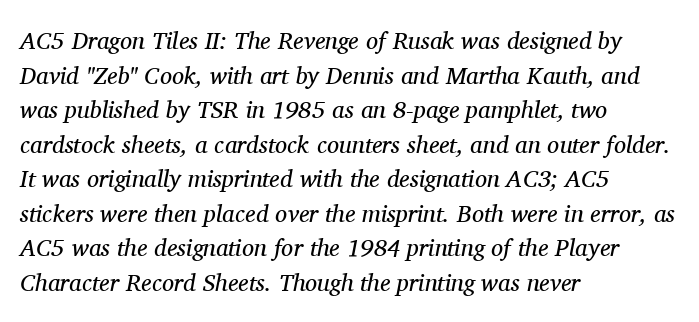
{"italic": "yes", "lean": "right", "slant_degrees": 11, "bold": "no", "underline": "no", "align": "left", "line_spacing": "normal", "line_spacing_ratio": 1.44, "letter_spacing": "normal", "letter_spacing_em": 0.0, "glyph_px": 24}
